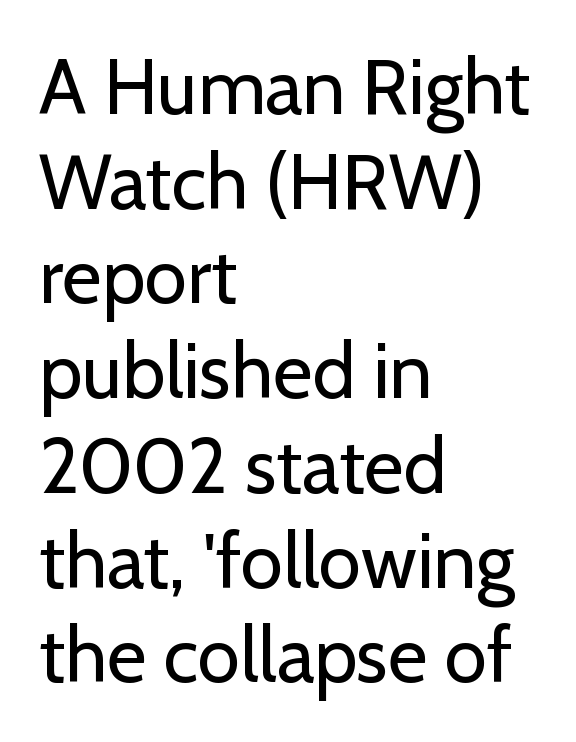
The image shows 77 px regular-weight sans-serif type, upright; set left-aligned, line spacing 1.23x, normal letter spacing, not underlined; low stroke contrast and a medium x-height.
